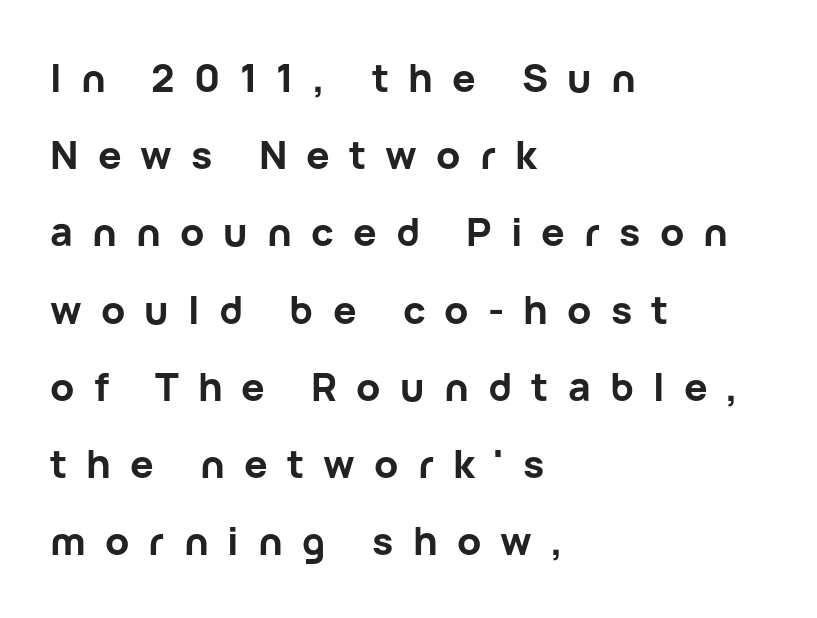
Q: Is the text bold? A: Yes.
Q: Is the text italic (slanted)? A: No, it is upright.
Q: Is the typeface a serif or a sans-serif typeface? A: Sans-serif.
Q: Is the text underlined? A: No.
Q: How is the paragraph aligned? A: Left-aligned.
Q: Is the spacing between letters normal or unusually wide? A: Unusually wide.
Q: Is the spacing between lines tight, normal or loose? A: Loose.
Q: Width (condensed, normal, or wide)? A: Normal.
Q: Stroke contrast? A: Low.
Q: x-height? A: Medium.
Q: Monospaced? A: No.
